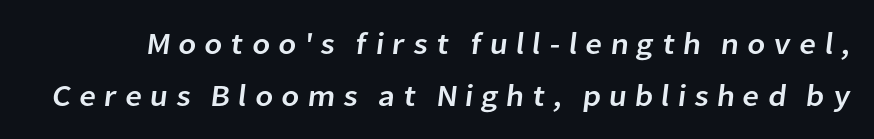
Q: Is the typeface a serif or a sans-serif typeface? A: Sans-serif.
Q: Is the text underlined? A: No.
Q: Is the spacing between letters normal or unusually wide? A: Unusually wide.
Q: Width (condensed, normal, or wide)? A: Normal.
Q: Stroke contrast? A: Low.
Q: x-height? A: Medium.
Q: Monospaced? A: No.
